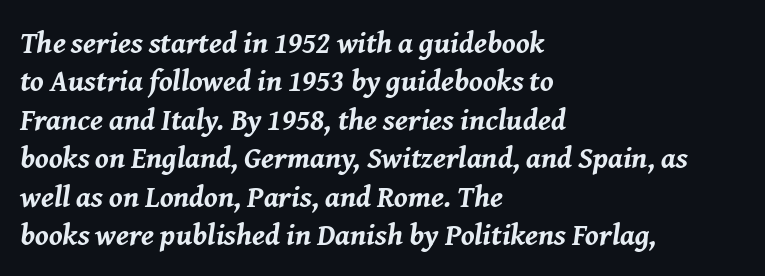
The image shows 30 px bold type, italic (leaning right); set left-aligned, normal line spacing (1.28x), normal letter spacing, not underlined; medium stroke contrast and a medium x-height.
